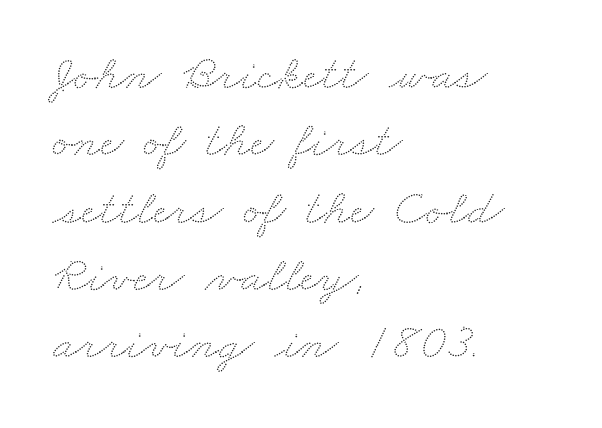
This sample has the flowing, uneven cadence of proportional lettering. Does the leading feel generous? No, just average. Rule under the text: the space is simply empty. The paragraph shown leans on its left margin. Does extra space separate the letters? No, they use regular spacing.
